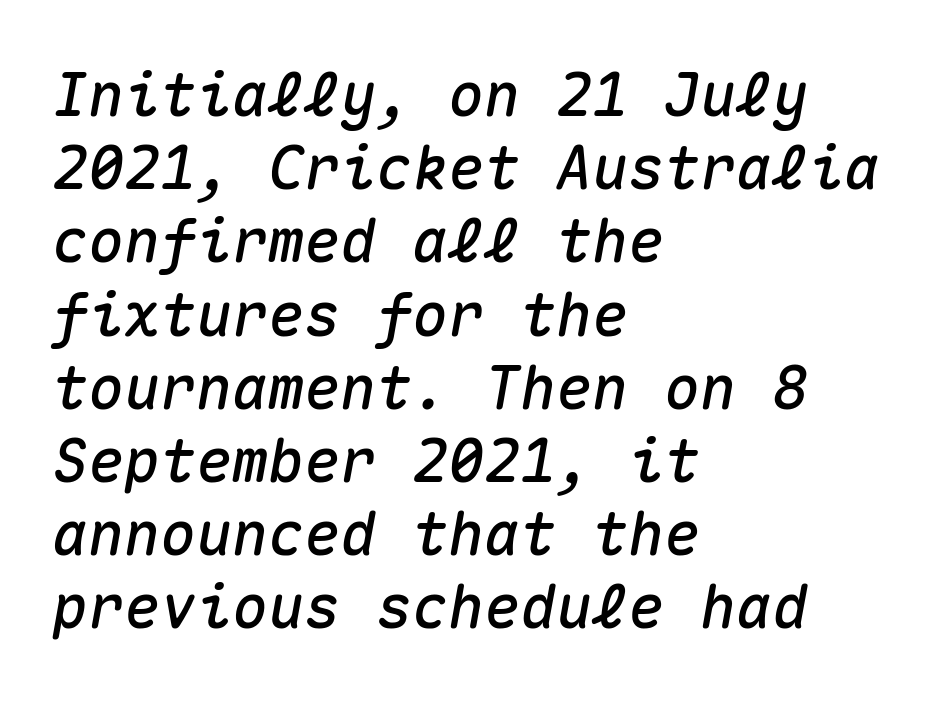
Q: Is the text italic (slanted)? A: Yes, it leans right by about 10 degrees.
Q: Is the text underlined? A: No.
Q: How is the paragraph aligned? A: Left-aligned.
Q: Is the spacing between letters normal or unusually wide? A: Normal.
Q: Width (condensed, normal, or wide)? A: Normal.
Q: Stroke contrast? A: Medium.
Q: x-height? A: Medium.
Q: Monospaced? A: Yes.
